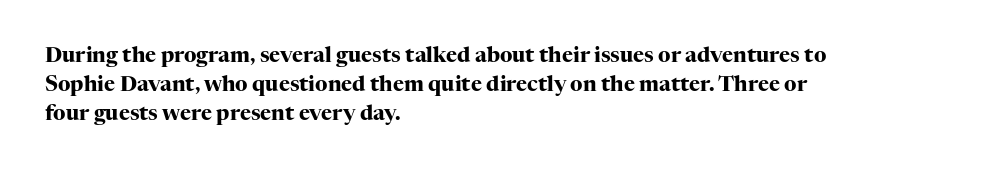
Q: Is the text bold? A: Yes.
Q: Is the text italic (slanted)? A: No, it is upright.
Q: Is the text underlined? A: No.
Q: How is the paragraph aligned? A: Left-aligned.
Q: Is the spacing between letters normal or unusually wide? A: Normal.
Q: Is the spacing between lines tight, normal or loose? A: Normal.
